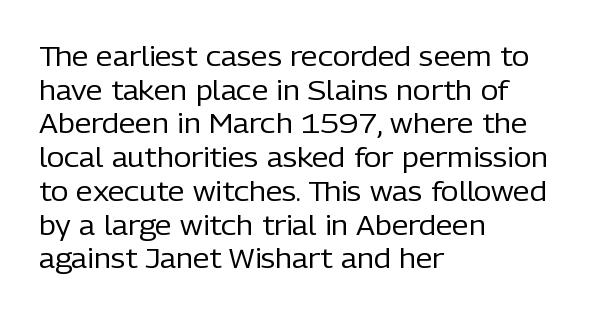
{"italic": "no", "bold": "no", "underline": "no", "align": "left", "line_spacing": "normal", "line_spacing_ratio": 1.25, "letter_spacing": "normal", "letter_spacing_em": 0.0, "glyph_px": 27}
